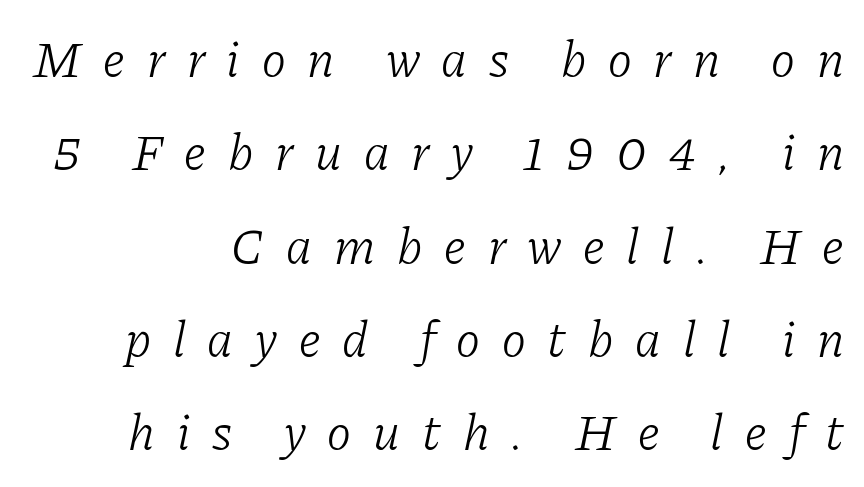
The line texture is sparse and dotted thanks to wide tracking. Think of a printed novel: that variable character pitch is what you see here. Compared with a flush-left layout, this one pins lines to the opposite, right side. Would a proofreader flag this as italicized? Yes.
